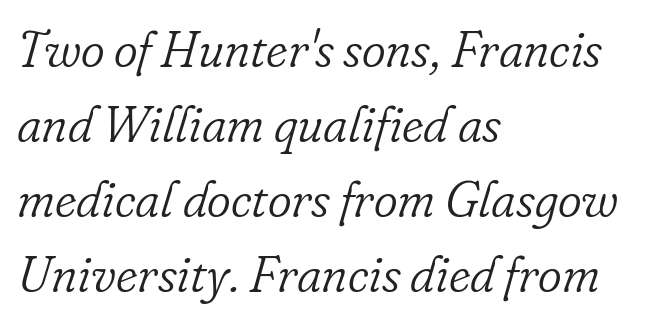
{"serif": "yes", "italic": "yes", "lean": "right", "slant_degrees": 16, "bold": "no", "weight": "light", "width": "normal", "stroke_contrast": "low", "x_height": "small", "monospaced": "no", "underline": "no", "align": "left", "line_spacing": "normal", "line_spacing_ratio": 1.47, "letter_spacing": "normal", "letter_spacing_em": 0.0, "glyph_px": 51}
